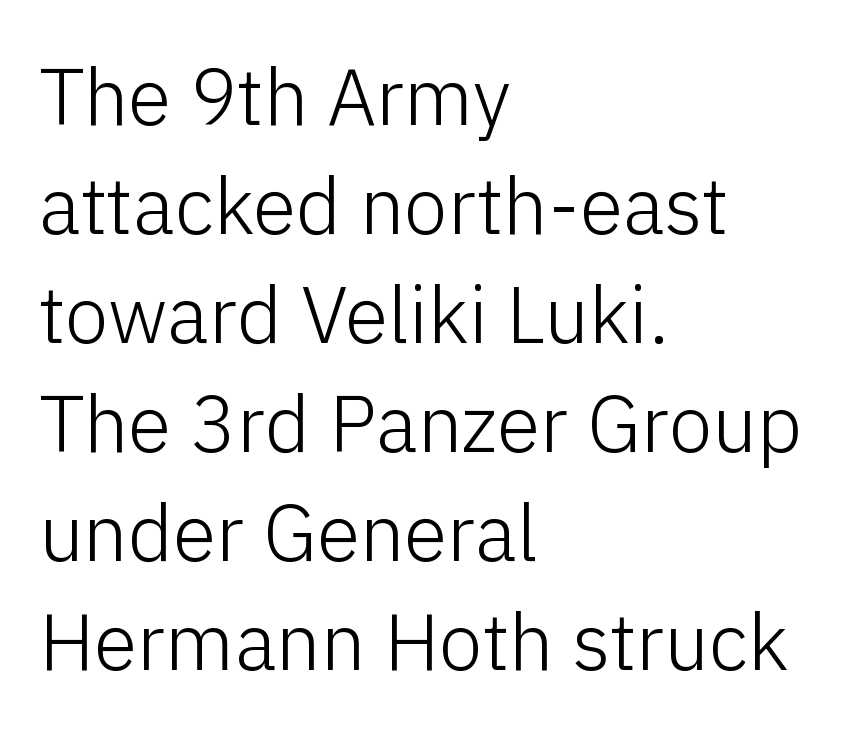
{"serif": "no", "italic": "no", "bold": "no", "weight": "light", "width": "normal", "stroke_contrast": "low", "x_height": "medium", "monospaced": "no", "underline": "no", "align": "left", "line_spacing": "normal", "line_spacing_ratio": 1.38, "letter_spacing": "normal", "letter_spacing_em": 0.0, "glyph_px": 79}
